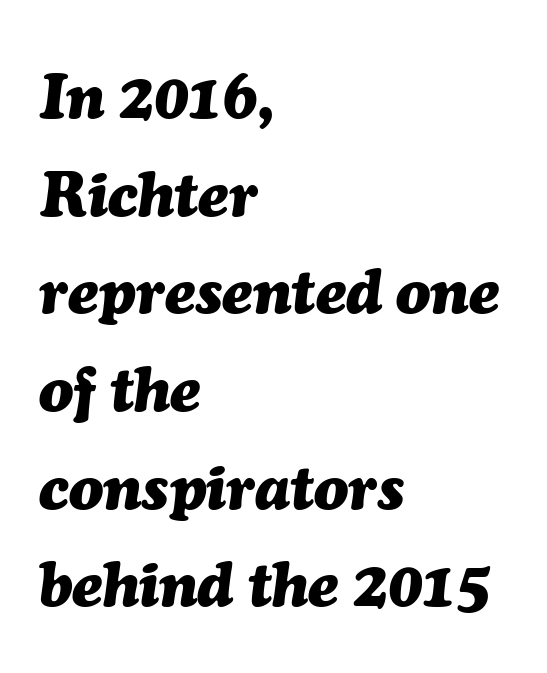
The image shows 63 px heavy type, italic (leaning right); set left-aligned, normal line spacing (1.55x), normal letter spacing, not underlined; medium stroke contrast and a medium x-height.
